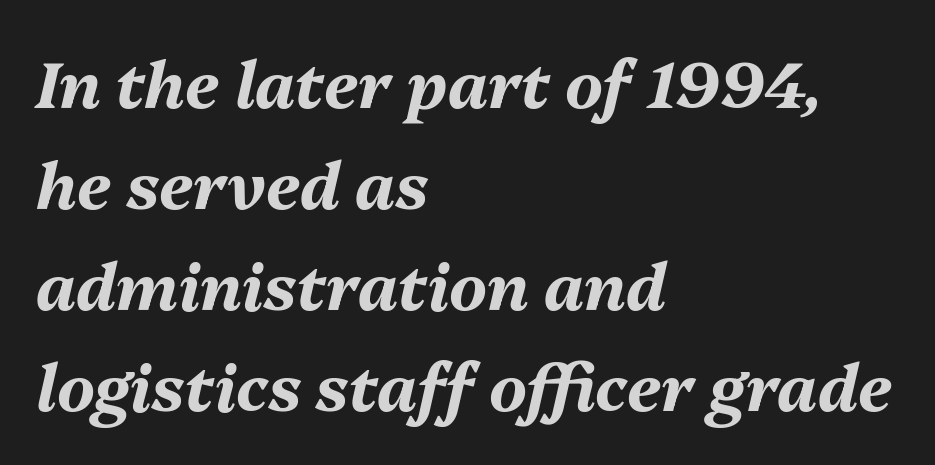
The image shows 64 px bold type, italic (leaning right); set left-aligned, normal line spacing (1.58x), normal letter spacing, not underlined; medium stroke contrast and a medium x-height.
